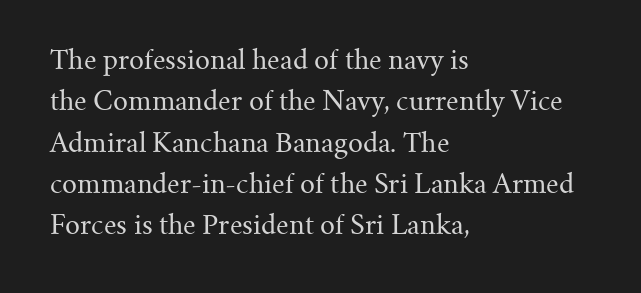
Each stroke keeps to a modest, everyday thickness or less. Whoever set this chose a conventional vertical rhythm. Caption: multi-line text, flush left, ragged right. Underlining? Definitely not there.
